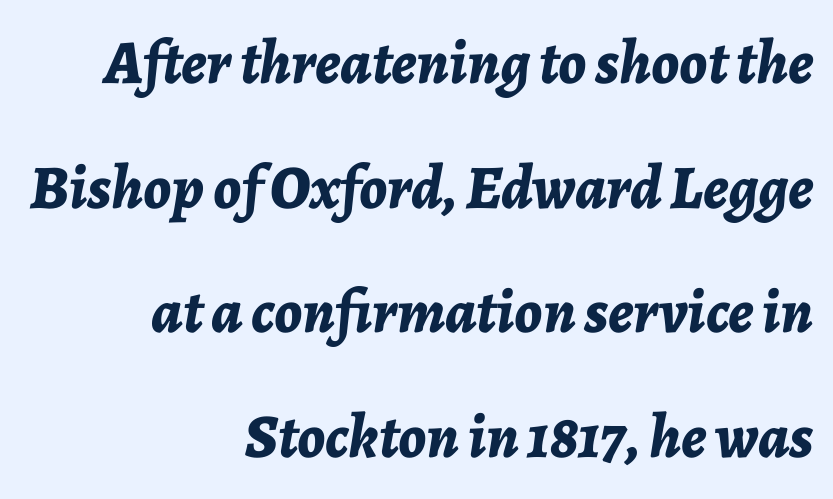
{"italic": "yes", "lean": "right", "slant_degrees": 7, "bold": "yes", "weight": "bold", "width": "normal", "stroke_contrast": "low", "x_height": "medium", "monospaced": "no", "underline": "no", "align": "right", "line_spacing": "loose", "line_spacing_ratio": 2.01, "letter_spacing": "normal", "letter_spacing_em": 0.0, "glyph_px": 62}
